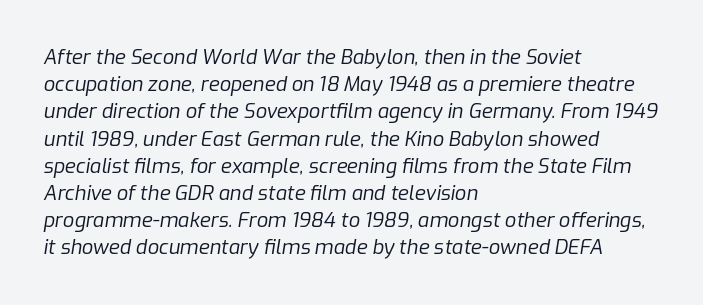
{"italic": "yes", "lean": "right", "slant_degrees": 9, "bold": "no", "underline": "no", "align": "left", "line_spacing": "normal", "line_spacing_ratio": 1.36, "letter_spacing": "normal", "letter_spacing_em": 0.0, "glyph_px": 20}
